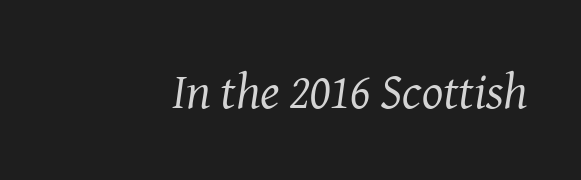
{"serif": "yes", "italic": "yes", "lean": "right", "slant_degrees": 8, "bold": "no", "weight": "regular", "width": "normal", "stroke_contrast": "medium", "x_height": "medium", "monospaced": "no", "underline": "no", "letter_spacing": "normal", "letter_spacing_em": 0.0, "glyph_px": 50}
